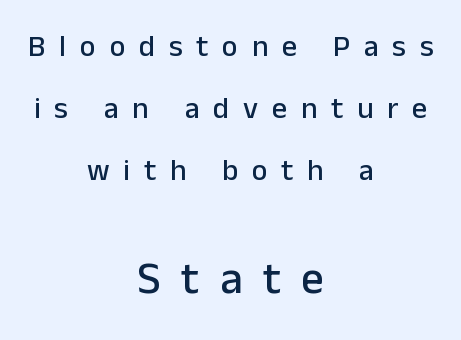
{"serif": "no", "italic": "no", "width": "normal", "stroke_contrast": "low", "x_height": "medium", "monospaced": "no", "underline": "no", "align": "center", "line_spacing": "loose", "line_spacing_ratio": 2.07, "letter_spacing": "wide", "letter_spacing_em": 0.46, "larger_block": "second", "size_ratio": 1.5, "glyph_px": 45}
